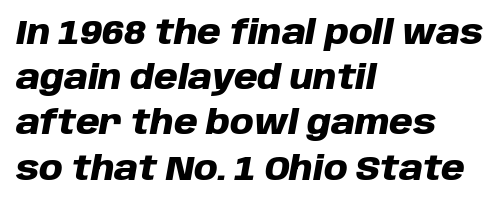
In CSS terms this would be text-align: left. The letterforms sit shoulder to shoulder at normal distance. As a designer I'd log this as weight 700, bold. Line spacing here is normal. This sample uses an oblique cut, with every glyph tilted off the vertical. Think of a printed novel: that variable character pitch is what you see here.
